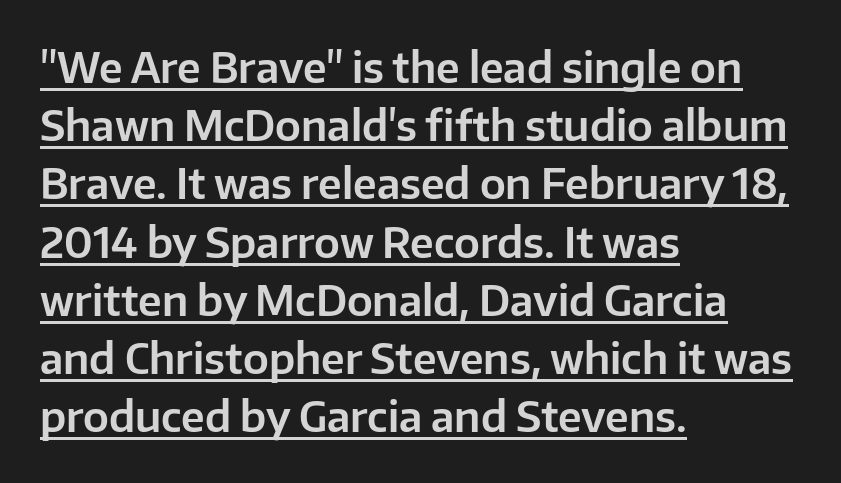
Q: Is the text italic (slanted)? A: No, it is upright.
Q: Is the typeface a serif or a sans-serif typeface? A: Sans-serif.
Q: Is the text underlined? A: Yes.
Q: How is the paragraph aligned? A: Left-aligned.
Q: Is the spacing between letters normal or unusually wide? A: Normal.
Q: Is the spacing between lines tight, normal or loose? A: Normal.
Q: Width (condensed, normal, or wide)? A: Normal.
Q: Stroke contrast? A: Low.
Q: x-height? A: Medium.
Q: Monospaced? A: No.
